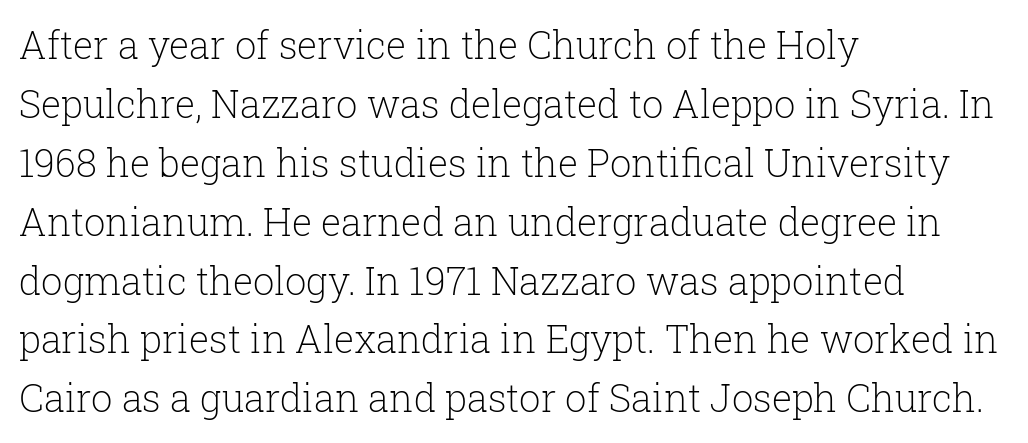
Q: Is the text bold? A: No.
Q: Is the text italic (slanted)? A: No, it is upright.
Q: Is the typeface a serif or a sans-serif typeface? A: Serif.
Q: Is the text underlined? A: No.
Q: How is the paragraph aligned? A: Left-aligned.
Q: Is the spacing between letters normal or unusually wide? A: Normal.
Q: Is the spacing between lines tight, normal or loose? A: Normal.
Q: Width (condensed, normal, or wide)? A: Normal.
Q: Stroke contrast? A: Low.
Q: x-height? A: Medium.
Q: Monospaced? A: No.
